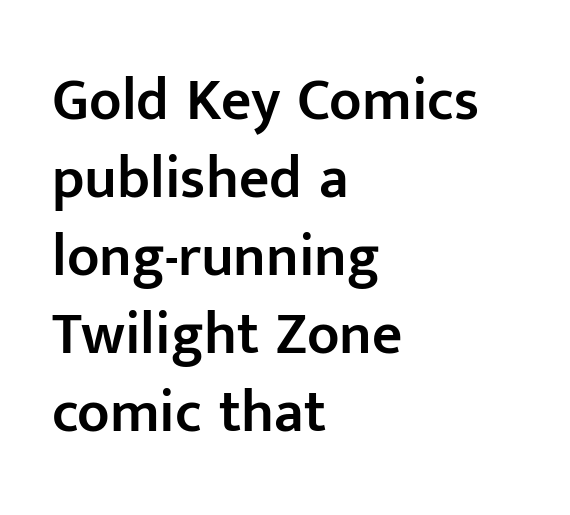
{"serif": "no", "italic": "no", "bold": "semi", "weight": "semibold", "width": "normal", "stroke_contrast": "low", "x_height": "medium", "monospaced": "no", "underline": "no", "align": "left", "line_spacing": "normal", "line_spacing_ratio": 1.32, "letter_spacing": "normal", "letter_spacing_em": 0.0, "glyph_px": 59}
